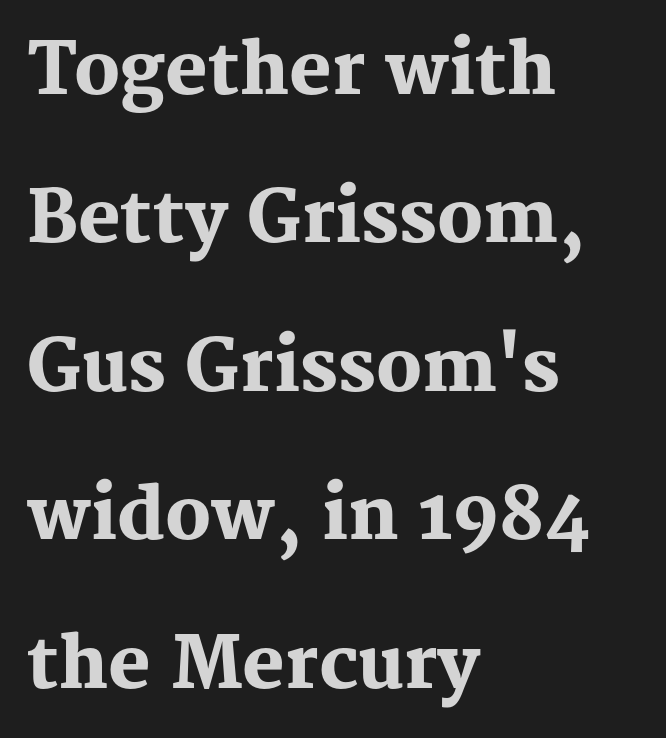
Q: Is the text bold? A: Yes.
Q: Is the text italic (slanted)? A: No, it is upright.
Q: Is the typeface a serif or a sans-serif typeface? A: Serif.
Q: Is the text underlined? A: No.
Q: How is the paragraph aligned? A: Left-aligned.
Q: Is the spacing between letters normal or unusually wide? A: Normal.
Q: Is the spacing between lines tight, normal or loose? A: Loose.
Q: Width (condensed, normal, or wide)? A: Normal.
Q: Stroke contrast? A: Medium.
Q: x-height? A: Medium.
Q: Monospaced? A: No.
